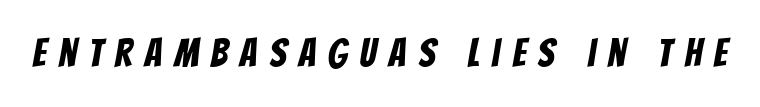
The image shows 39 px condensed sans-serif type; set unusually wide letter spacing (+0.32 em), not underlined; low stroke contrast and a large x-height.
